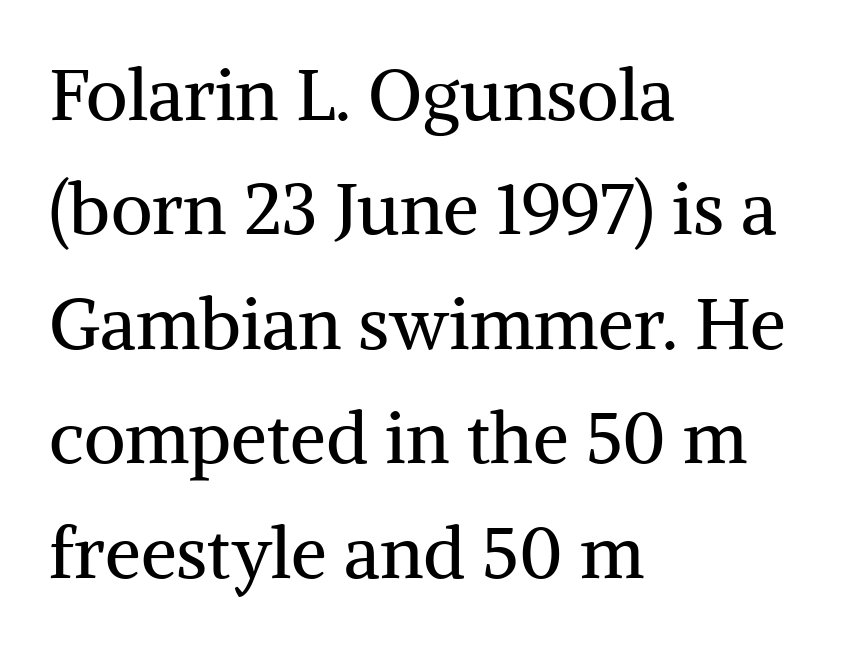
{"serif": "yes", "italic": "no", "bold": "no", "weight": "regular", "width": "normal", "stroke_contrast": "medium", "x_height": "medium", "monospaced": "no", "underline": "no", "align": "left", "line_spacing": "normal", "line_spacing_ratio": 1.59, "letter_spacing": "normal", "letter_spacing_em": 0.0, "glyph_px": 72}
